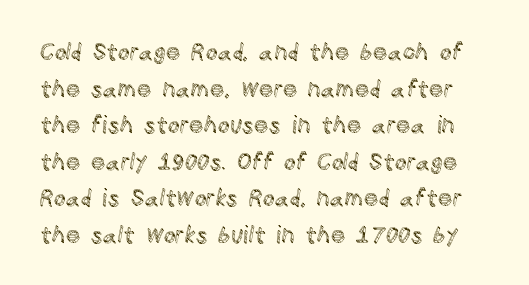
Q: Is the text italic (slanted)? A: Yes.
Q: Is the text underlined? A: No.
Q: Is the spacing between letters normal or unusually wide? A: Normal.
Q: Is the spacing between lines tight, normal or loose? A: Normal.
